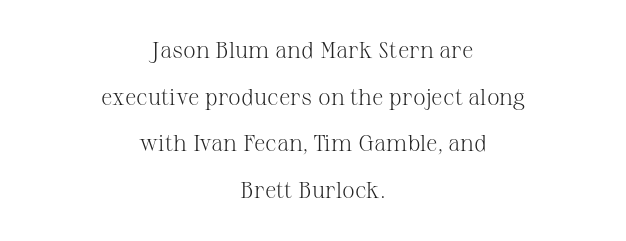
Italic? Not at all — the glyphs are vertical. Spacing between characters is what you'd get straight out of the box. Just letters on the line, the space beneath them empty. Does the copy run flush right? No — it is centered line by line.
